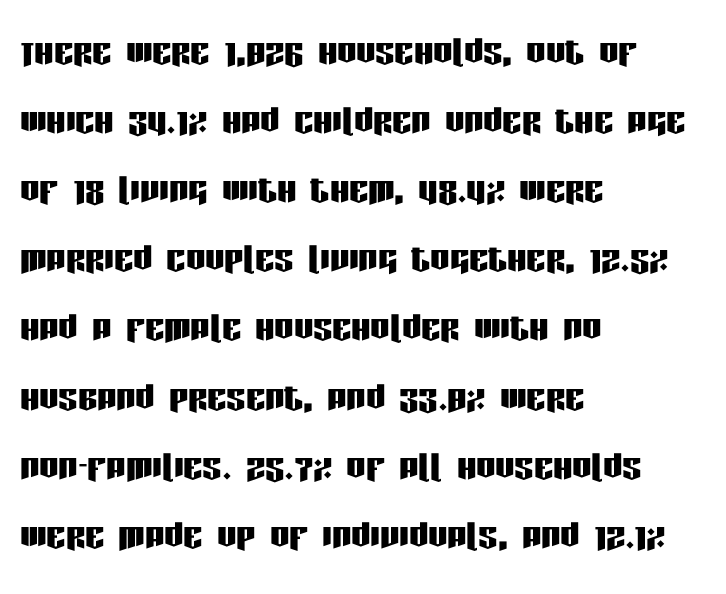
{"serif": "no", "italic": "no", "width": "condensed", "stroke_contrast": "low", "x_height": "large", "monospaced": "no", "underline": "no", "align": "left", "line_spacing": "normal", "line_spacing_ratio": 1.44, "letter_spacing": "normal", "letter_spacing_em": 0.0, "glyph_px": 48}
